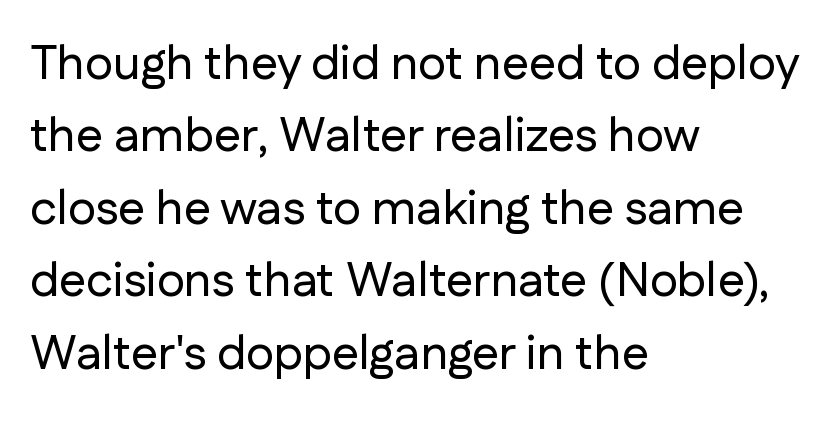
Q: Is the text italic (slanted)? A: No, it is upright.
Q: Is the typeface a serif or a sans-serif typeface? A: Sans-serif.
Q: Is the text underlined? A: No.
Q: How is the paragraph aligned? A: Left-aligned.
Q: Is the spacing between letters normal or unusually wide? A: Normal.
Q: Is the spacing between lines tight, normal or loose? A: Normal.
Q: Width (condensed, normal, or wide)? A: Normal.
Q: Stroke contrast? A: Low.
Q: x-height? A: Medium.
Q: Monospaced? A: No.
